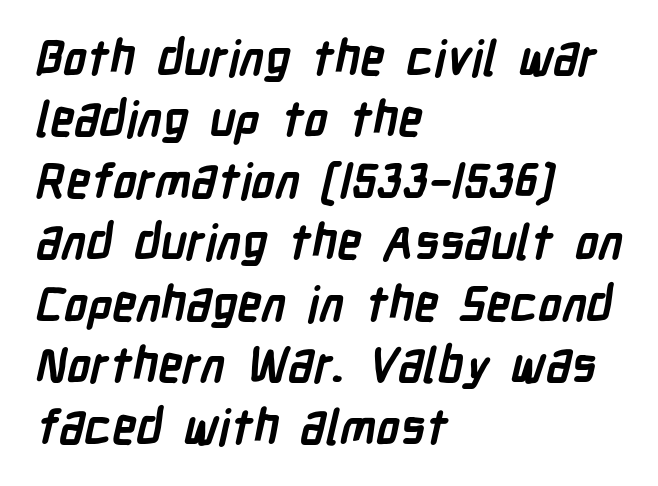
Caption: bold face, heavy strokes. Spacing verdict: proportional, widths tailored to each character. The face used here is a sans, in the tradition of grotesques and geometrics. Here the glyphs are tracked normally, forming tight word shapes. Layout note: lines flush left. Quick note: interline space is typical.
